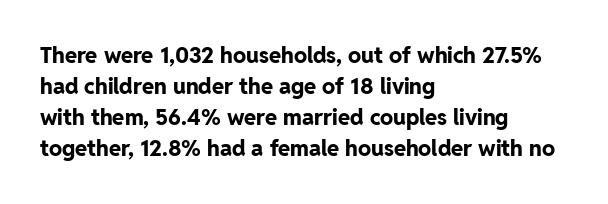
Q: Is the text bold? A: Yes.
Q: Is the text italic (slanted)? A: No, it is upright.
Q: Is the text underlined? A: No.
Q: How is the paragraph aligned? A: Left-aligned.
Q: Is the spacing between letters normal or unusually wide? A: Normal.
Q: Is the spacing between lines tight, normal or loose? A: Normal.
